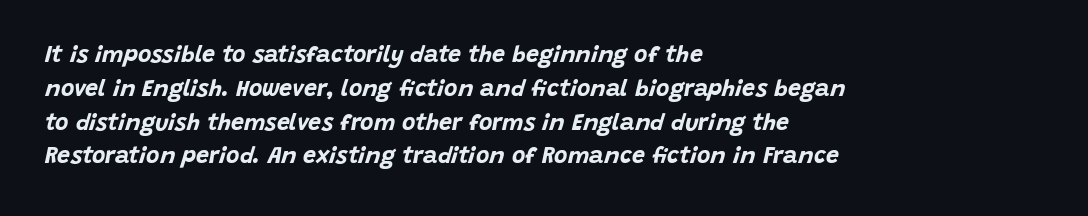
Q: Is the text bold? A: Yes.
Q: Is the text italic (slanted)? A: Yes, it leans right by about 15 degrees.
Q: Is the text underlined? A: No.
Q: How is the paragraph aligned? A: Left-aligned.
Q: Is the spacing between letters normal or unusually wide? A: Normal.
Q: Is the spacing between lines tight, normal or loose? A: Normal.
